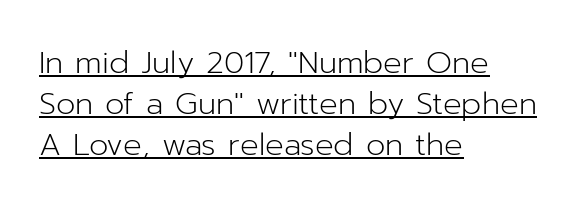
The type family on display is of the sans-serif kind. The face looks like a standard text weight, possibly lighter. Visually the block forms a straight wall on the left and a jagged coastline on the right. The rendering uses a moderate line-height, typical for paragraphs.
